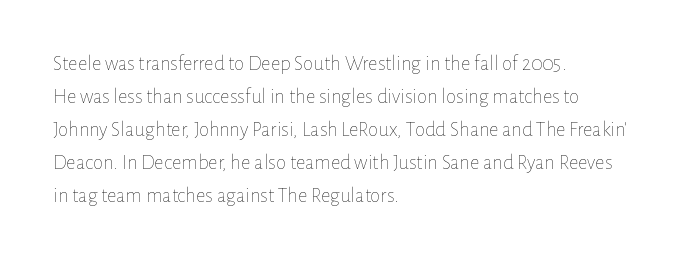
The image shows 21 px text type, upright; set left-aligned, normal line spacing (1.57x), normal letter spacing, not underlined.
